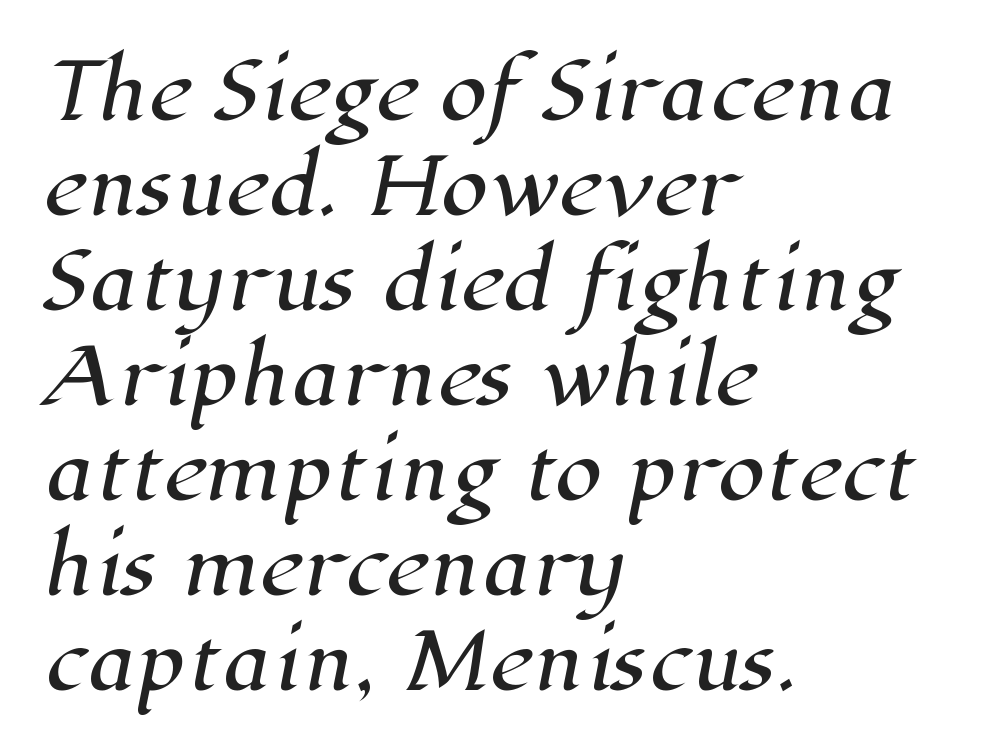
The image shows 76 px serif type; set left-aligned, normal line spacing (1.25x), normal letter spacing, not underlined; high stroke contrast and a medium x-height.
